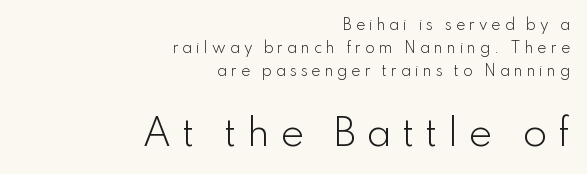
Q: Is the text bold? A: No.
Q: Is the text italic (slanted)? A: No, it is upright.
Q: Is the typeface a serif or a sans-serif typeface? A: Sans-serif.
Q: Is the text underlined? A: No.
Q: How is the paragraph aligned? A: Right-aligned.
Q: Is the spacing between letters normal or unusually wide? A: Unusually wide.
Q: Is the spacing between lines tight, normal or loose? A: Normal.
Q: Which block of text is set in a larger size, the first (top) or the second (bottom)? A: The second (bottom) one.
Q: Width (condensed, normal, or wide)? A: Normal.
Q: Stroke contrast? A: Low.
Q: x-height? A: Small.
Q: Monospaced? A: No.
